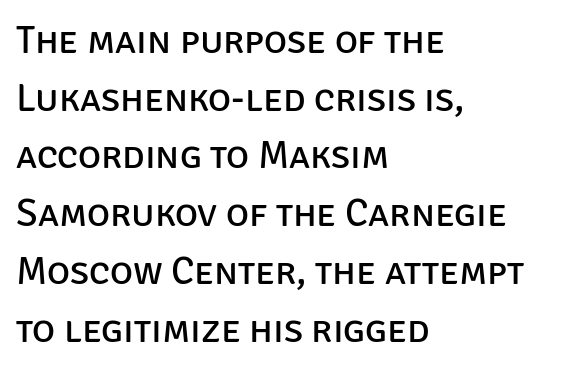
{"serif": "no", "italic": "no", "bold": "no", "weight": "regular", "width": "normal", "stroke_contrast": "low", "x_height": "large", "monospaced": "no", "underline": "no", "align": "left", "line_spacing": "normal", "line_spacing_ratio": 1.48, "letter_spacing": "normal", "letter_spacing_em": 0.0, "glyph_px": 39}
